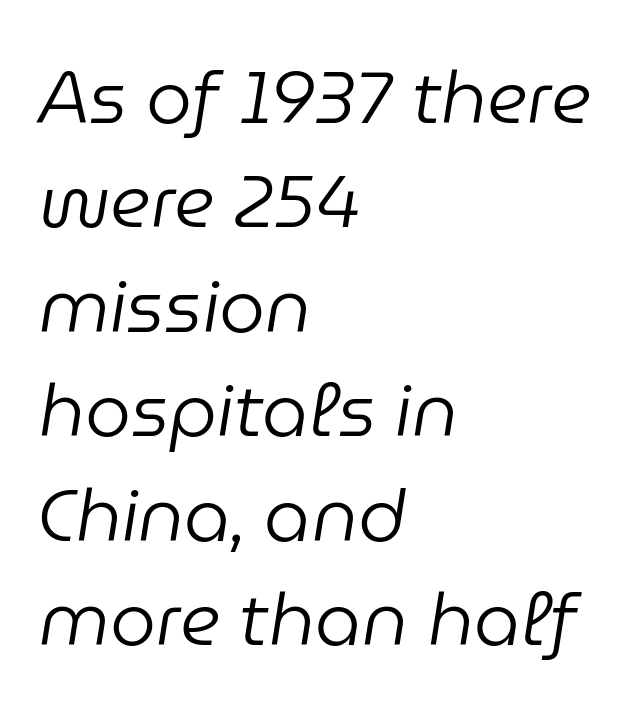
How would I describe the line gaps? Plain and ordinary. The cut favours lightness, reaching ordinary text weight at its darkest. Inter-character spacing is left at the font's built-in metrics. These lines stack with their left ends in a neat column.
